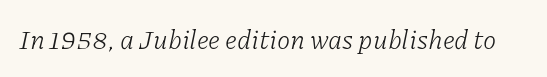
Bare-footed words on every line. Compared with a typical body face, this is equally light or lighter still. Spacing between characters is what you'd get straight out of the box. These lines were composed using italics.
